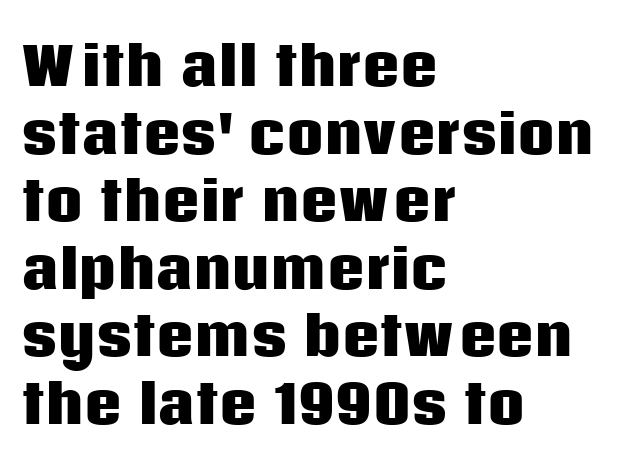
Q: Is the text bold? A: Yes.
Q: Is the text italic (slanted)? A: No, it is upright.
Q: Is the typeface a serif or a sans-serif typeface? A: Sans-serif.
Q: Is the text underlined? A: No.
Q: How is the paragraph aligned? A: Left-aligned.
Q: Is the spacing between letters normal or unusually wide? A: Normal.
Q: Is the spacing between lines tight, normal or loose? A: Normal.
Q: Width (condensed, normal, or wide)? A: Normal.
Q: Stroke contrast? A: Low.
Q: x-height? A: Large.
Q: Monospaced? A: No.
